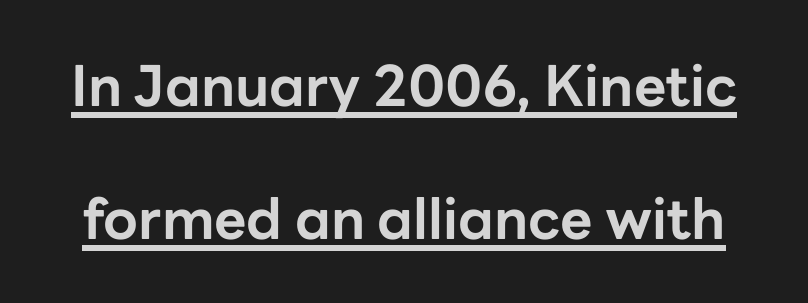
Q: Is the text bold? A: Yes.
Q: Is the text italic (slanted)? A: No, it is upright.
Q: Is the typeface a serif or a sans-serif typeface? A: Sans-serif.
Q: Is the text underlined? A: Yes.
Q: Is the spacing between letters normal or unusually wide? A: Normal.
Q: Is the spacing between lines tight, normal or loose? A: Loose.
Q: Width (condensed, normal, or wide)? A: Normal.
Q: Stroke contrast? A: Low.
Q: x-height? A: Medium.
Q: Monospaced? A: No.
